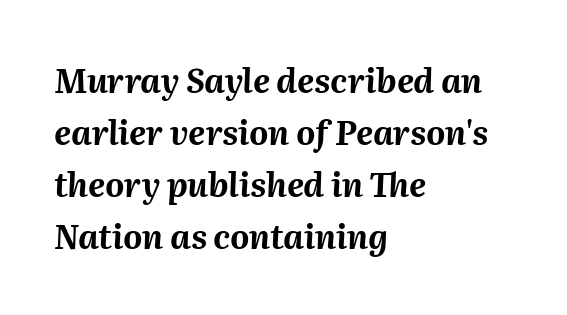
The image shows 33 px bold type, italic (leaning right); set left-aligned, normal line spacing (1.58x), normal letter spacing, not underlined; medium stroke contrast and a medium x-height.
